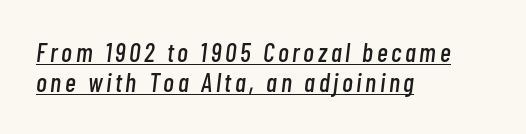
The image shows 26 px text type, italic (leaning right); set left-aligned, tight line spacing (1.15x), underlined.
